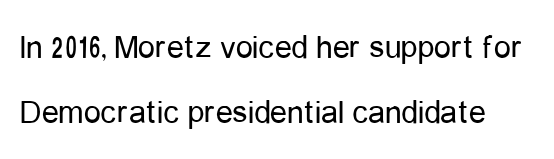
The image shows 34 px regular-weight, condensed sans-serif type, upright; set loose line spacing (1.92x), normal letter spacing, not underlined; low stroke contrast and a medium x-height.
